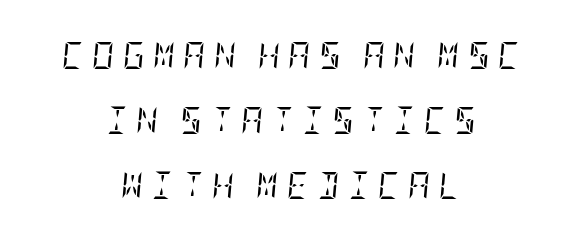
Centered paragraph, ragged on both sides. Tall strokes in this sample are angled rather than plumb. Tracking value appears strongly positive — letters spread wide. Weight: not bold — regular or lighter. You could fit nearly another row in the gap between these rows.
